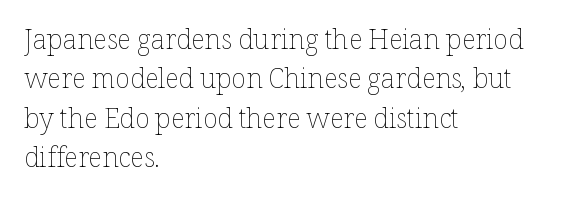
Quick note: not italic, upright. Is the stroke heavy? The answer is a plain regular-or-lighter. The setting favours the left margin, as ordinary paragraphs usually do. Has an underline been added? It has not. Tracking here is standard; glyphs follow each other at the usual distance. Line spacing here is normal.
